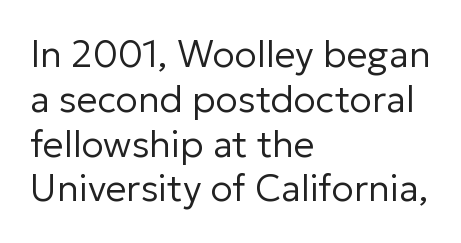
The image shows 37 px regular-weight sans-serif type, upright; set left-aligned, line spacing 1.21x, normal letter spacing, not underlined; low stroke contrast and a medium x-height.
